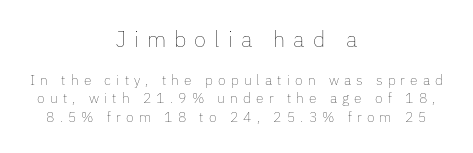
The image shows 22 px text type, upright; set centered, normal line spacing (1.33x), unusually wide letter spacing (+0.36 em), not underlined; the first (top) block is 1.57x larger.
